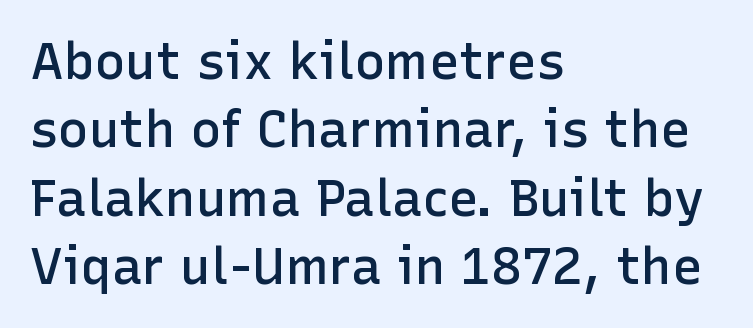
The face used here is proportionally spaced, like ordinary book or web type. Quick note: interline space is typical. The gap between lines stays unmarked. All the whitespace from short lines collects on the right. Type style note: lacks serifs. Look at the stroke-to-counter ratio: somewhat heavy, a semibold.
